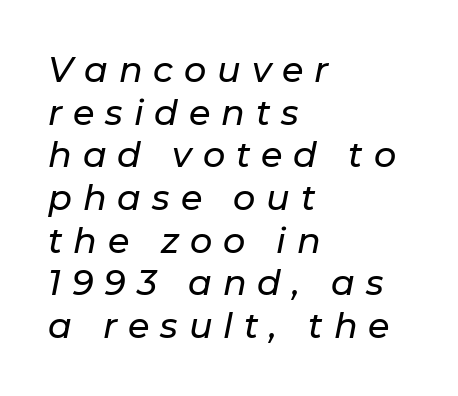
The image shows 35 px text type, italic (leaning right); set left-aligned, line spacing 1.22x, unusually wide letter spacing (+0.31 em), not underlined; low stroke contrast and a medium x-height.
